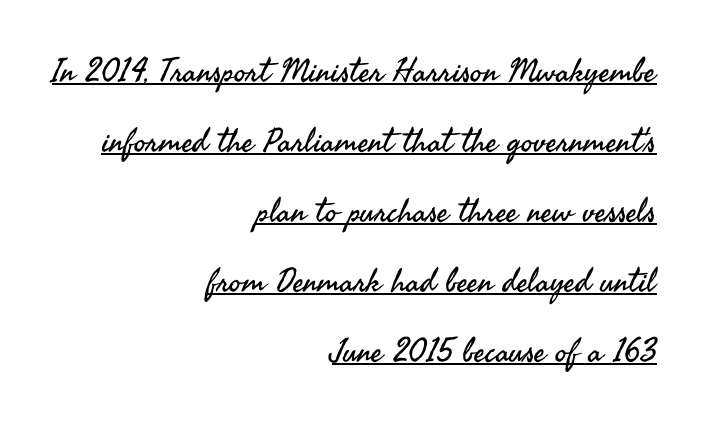
Serifs: no, the terminals of the letterforms are clean. Line ends are locked; line starts wander. The strokes carry an ordinary text weight at most.
